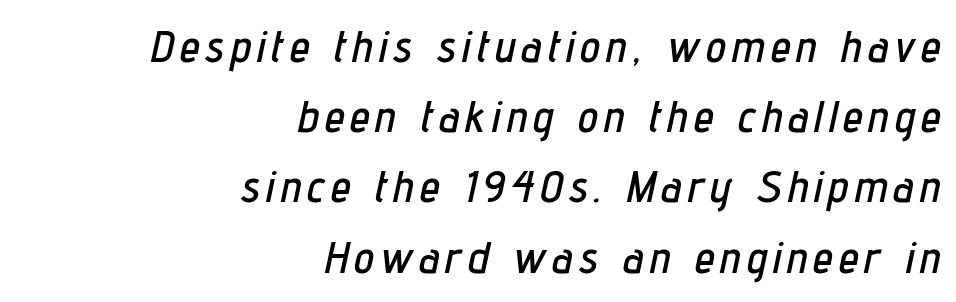
Q: Is the text italic (slanted)? A: Yes, it leans right by about 12 degrees.
Q: Is the text underlined? A: No.
Q: How is the paragraph aligned? A: Right-aligned.
Q: Is the spacing between lines tight, normal or loose? A: Normal.
Q: Width (condensed, normal, or wide)? A: Condensed.
Q: Stroke contrast? A: Low.
Q: x-height? A: Medium.
Q: Monospaced? A: No.
